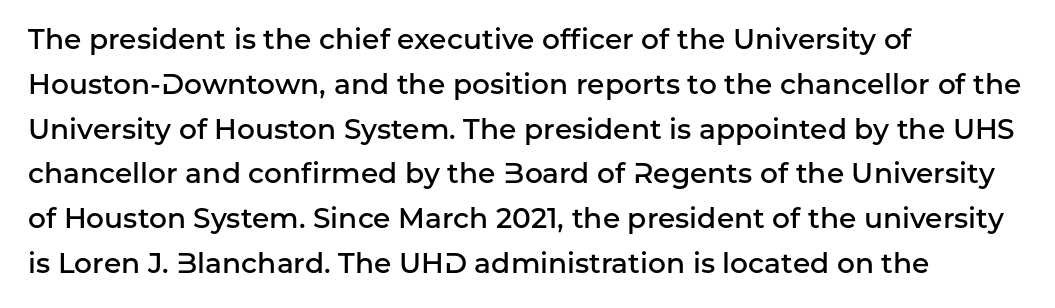
{"serif": "no", "italic": "no", "bold": "semi", "weight": "semibold", "width": "normal", "stroke_contrast": "low", "x_height": "medium", "monospaced": "no", "underline": "no", "align": "left", "line_spacing": "normal", "line_spacing_ratio": 1.6, "letter_spacing": "normal", "letter_spacing_em": 0.0, "glyph_px": 28}
